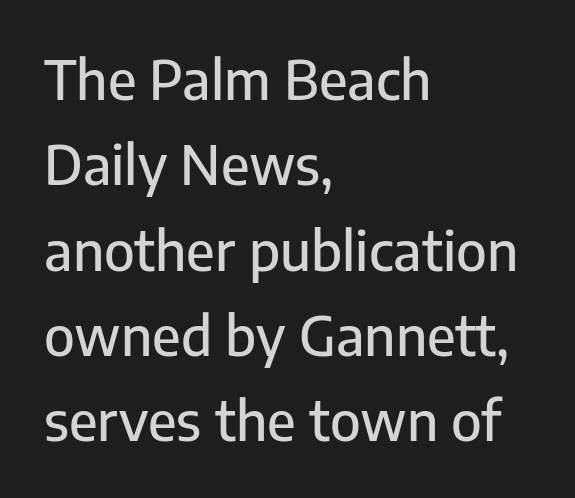
{"serif": "no", "italic": "no", "width": "normal", "stroke_contrast": "low", "x_height": "medium", "monospaced": "no", "underline": "no", "align": "left", "line_spacing": "normal", "line_spacing_ratio": 1.58, "letter_spacing": "normal", "letter_spacing_em": 0.0, "glyph_px": 54}
